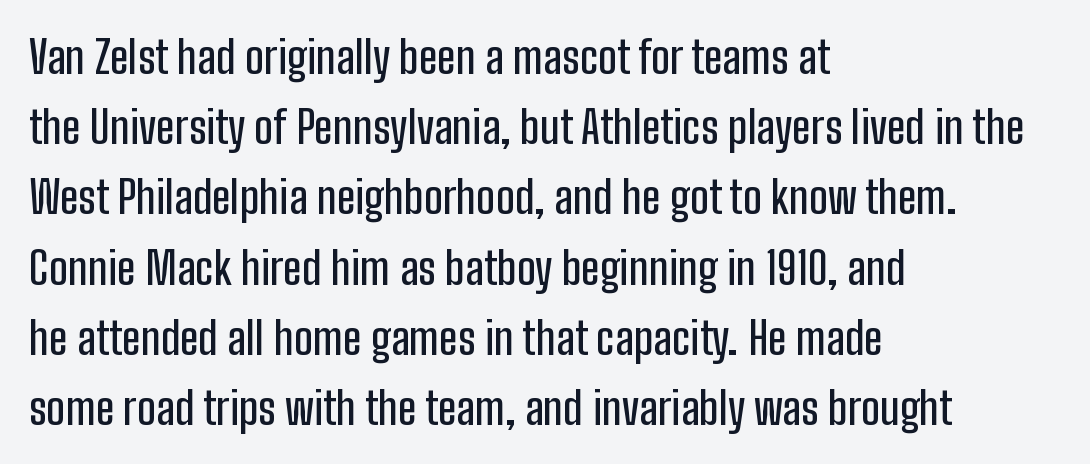
The image shows 45 px condensed sans-serif type, upright; set left-aligned, normal line spacing (1.56x), normal letter spacing, not underlined; low stroke contrast and a medium x-height.
